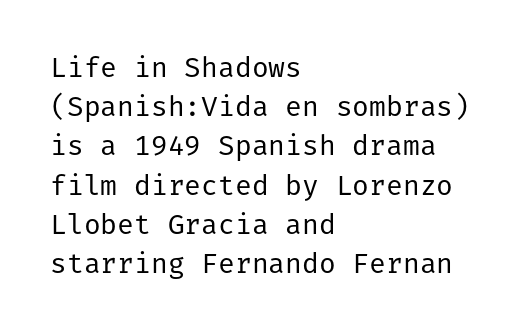
{"serif": "no", "italic": "no", "bold": "no", "weight": "regular", "width": "normal", "stroke_contrast": "low", "x_height": "medium", "underline": "no", "align": "left", "line_spacing": "normal", "line_spacing_ratio": 1.4, "letter_spacing": "normal", "letter_spacing_em": 0.0, "glyph_px": 28}
